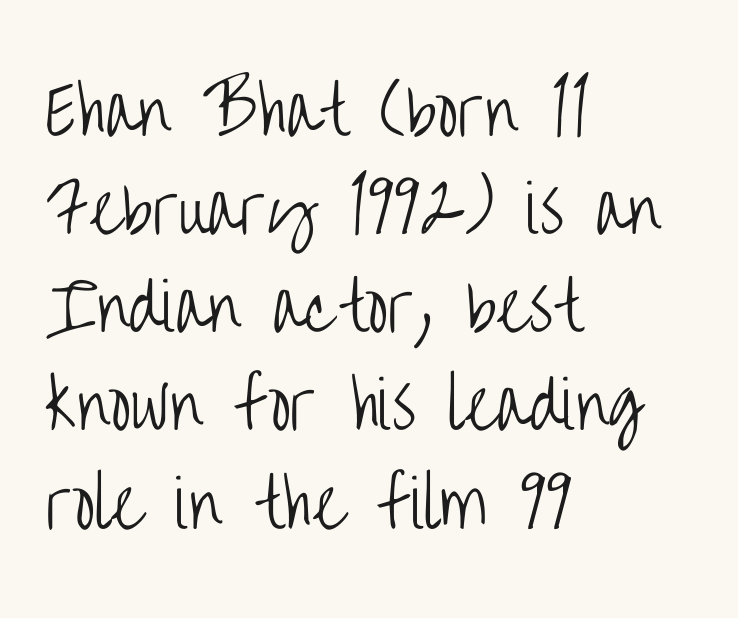
Heft: none added — not bold. Compared with a centered layout, this one pins lines to the left instead. The passage shown is typed in a proportional face where columns would drift. The vertical gap from one line to the next is medium.
